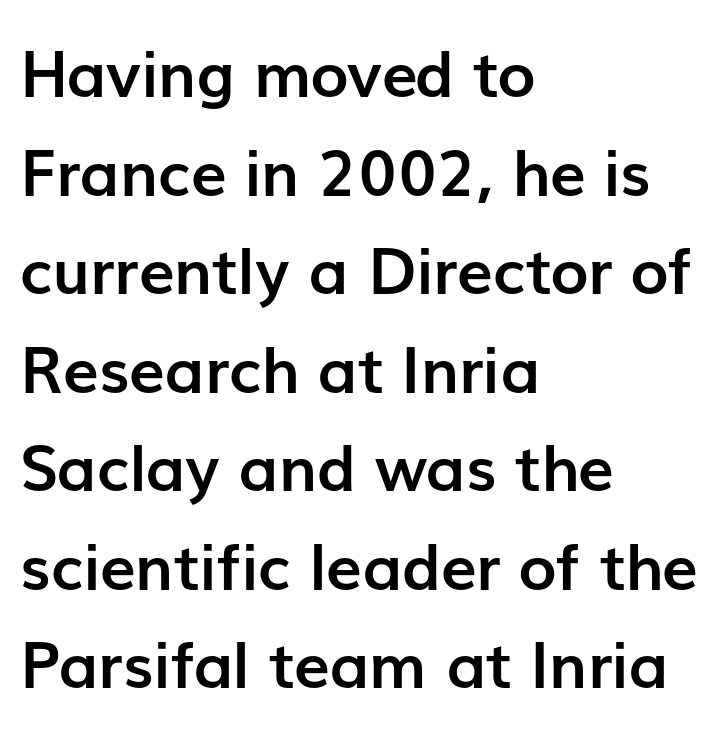
Grotesque or geometric, the face here clearly has no serifs. A classic flush-left, rag-right setting is used for this passage. The tracking reads as untouched default to a designer's eye. If you drew a line through each stem, it would be perfectly vertical.
